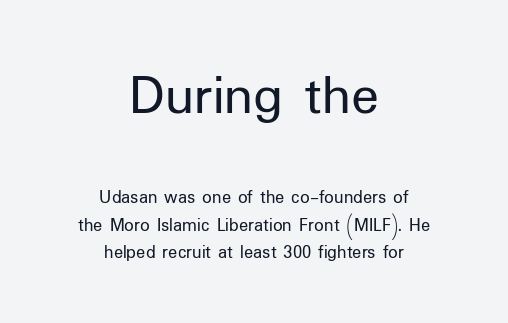
Q: Is the text bold? A: No.
Q: Is the text italic (slanted)? A: No, it is upright.
Q: Is the typeface a serif or a sans-serif typeface? A: Sans-serif.
Q: Is the text underlined? A: No.
Q: How is the paragraph aligned? A: Centered.
Q: Is the spacing between letters normal or unusually wide? A: Normal.
Q: Is the spacing between lines tight, normal or loose? A: Normal.
Q: Which block of text is set in a larger size, the first (top) or the second (bottom)? A: The first (top) one.
Q: Width (condensed, normal, or wide)? A: Normal.
Q: Stroke contrast? A: Low.
Q: x-height? A: Medium.
Q: Monospaced? A: No.
